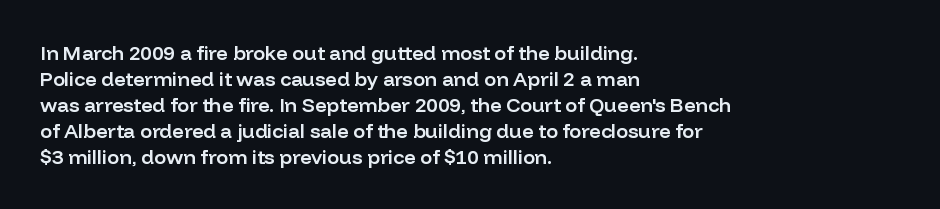
Q: Is the text bold? A: Semi-bold.
Q: Is the text italic (slanted)? A: No, it is upright.
Q: Is the text underlined? A: No.
Q: How is the paragraph aligned? A: Left-aligned.
Q: Is the spacing between letters normal or unusually wide? A: Normal.
Q: Is the spacing between lines tight, normal or loose? A: Normal.
